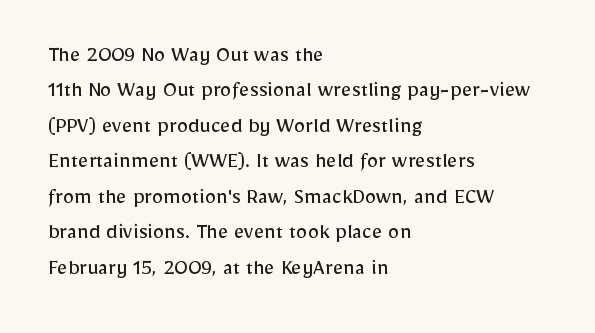
{"italic": "no", "bold": "no", "underline": "no", "align": "left", "line_spacing": "normal", "line_spacing_ratio": 1.54, "letter_spacing": "normal", "letter_spacing_em": 0.0, "glyph_px": 23}
